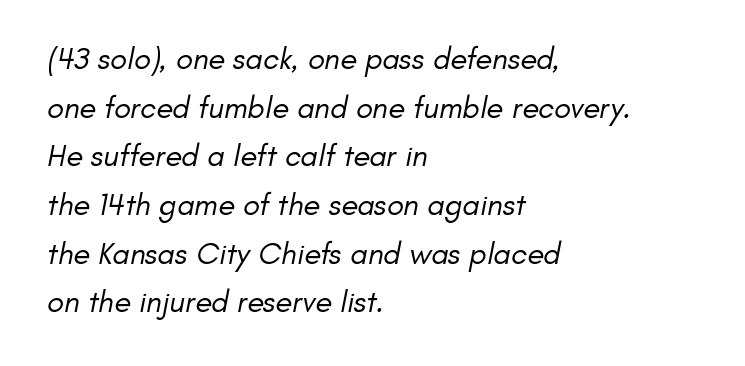
The image shows 31 px regular-weight sans-serif type; set left-aligned, normal line spacing (1.57x), normal letter spacing, not underlined; low stroke contrast and a small x-height.
